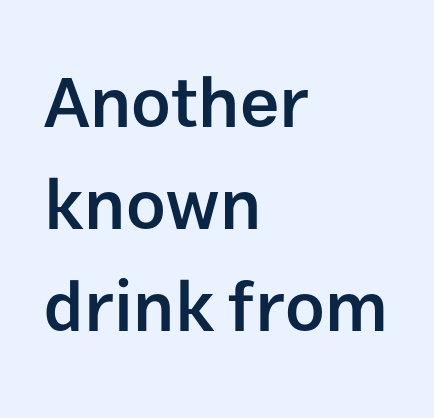
This sample has the flowing, uneven cadence of proportional lettering. The letters carry no serifs — their stems end cleanly without finishing strokes. The lines are quadded left. Does the leading feel generous? No, just average. Caption: standard tracking, unaltered. Lines of text with bare space underneath.
